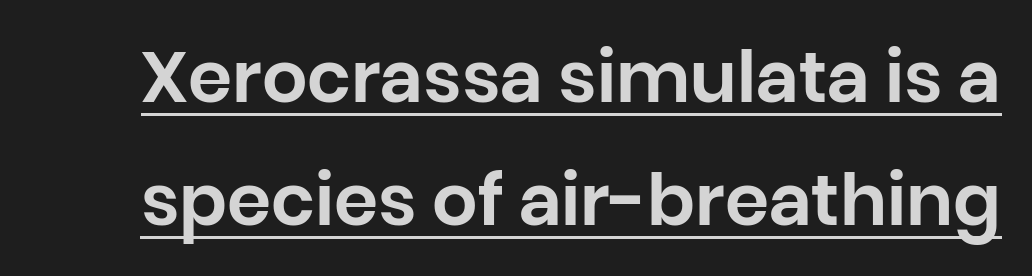
Q: Is the text italic (slanted)? A: No, it is upright.
Q: Is the typeface a serif or a sans-serif typeface? A: Sans-serif.
Q: Is the text underlined? A: Yes.
Q: Is the spacing between letters normal or unusually wide? A: Normal.
Q: Width (condensed, normal, or wide)? A: Normal.
Q: Stroke contrast? A: Low.
Q: x-height? A: Large.
Q: Monospaced? A: No.
